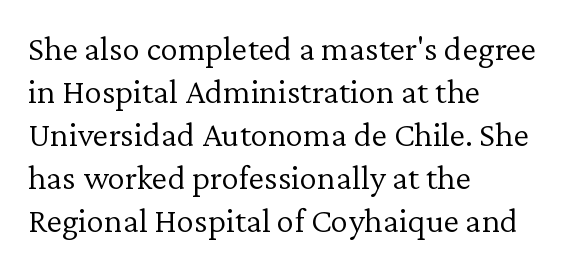
The image shows 35 px light serif type, upright; set left-aligned, line spacing 1.23x, normal letter spacing, not underlined; low stroke contrast and a medium x-height.
